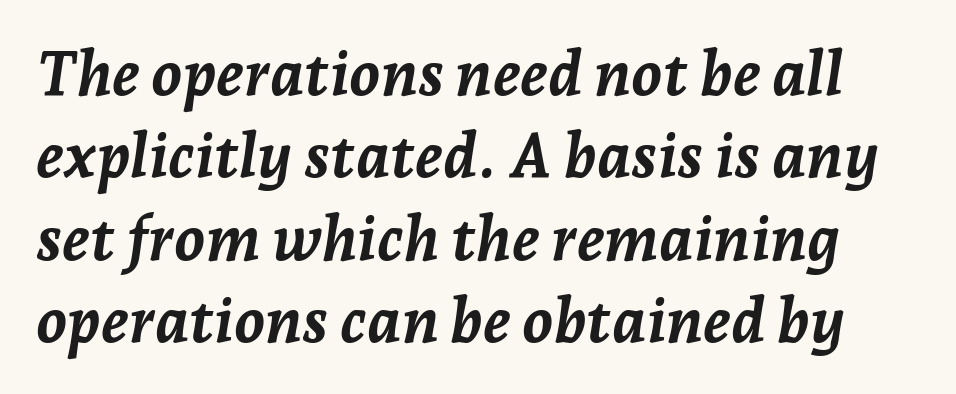
Character widths vary here, with narrow letters taking less room than wide ones. Strong, thick strokes mark this as bold type. The words here are not underlined. The passage shown stacks its lines at a standard gap.
